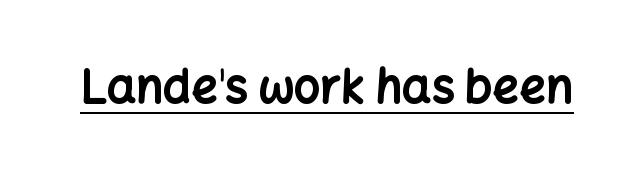
{"serif": "no", "italic": "no", "bold": "yes", "weight": "bold", "width": "normal", "stroke_contrast": "low", "x_height": "medium", "monospaced": "no", "underline": "yes", "letter_spacing": "normal", "letter_spacing_em": 0.0, "glyph_px": 46}
